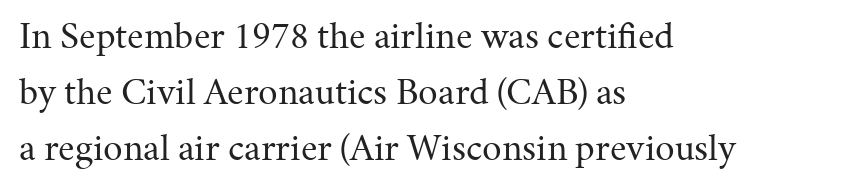
{"serif": "yes", "italic": "no", "bold": "no", "weight": "regular", "width": "normal", "stroke_contrast": "medium", "x_height": "medium", "monospaced": "no", "underline": "no", "align": "left", "line_spacing": "normal", "line_spacing_ratio": 1.43, "letter_spacing": "normal", "letter_spacing_em": 0.0, "glyph_px": 39}
